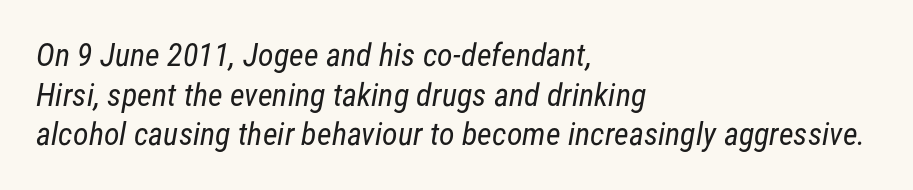
The image shows 32 px regular-weight, condensed sans-serif type; set left-aligned, line spacing 1.24x, normal letter spacing, not underlined; low stroke contrast and a medium x-height.
